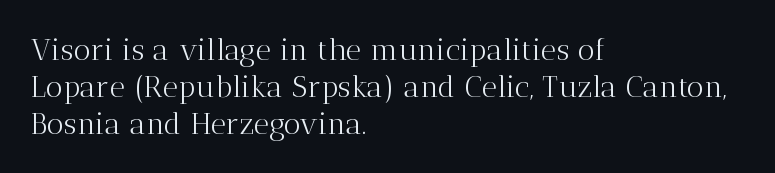
{"serif": "yes", "italic": "no", "bold": "no", "weight": "light", "width": "normal", "stroke_contrast": "medium", "x_height": "medium", "monospaced": "no", "underline": "no", "align": "left", "line_spacing_ratio": 1.23, "letter_spacing": "normal", "letter_spacing_em": 0.0, "glyph_px": 30}
